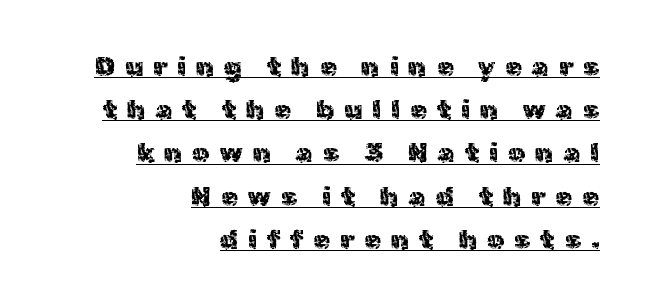
Short and long lines alike share a common ending point at right. This is the regular roman posture of the typeface. Line spacing here is normal. Letter spacing: wide. This rendering features underlined lettering.
